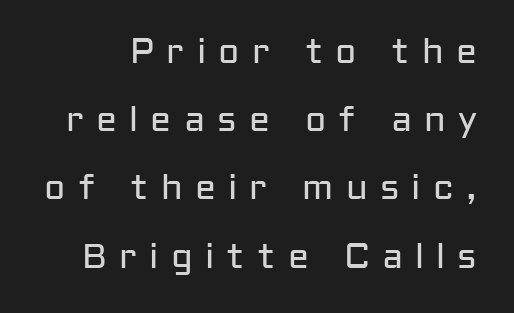
In terms of letterspacing, this is a distinctly airy, spread setting. Upright lettering throughout. Is this a sans? Yes — the strokes have no serifs. Glance below the letters and you will spot only blank space. If you measured baseline to baseline, you'd find a long distance.
